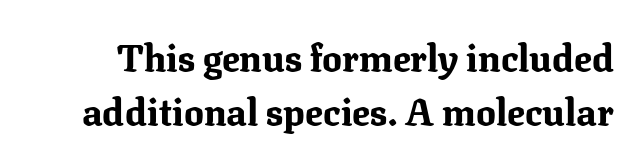
{"serif": "yes", "italic": "no", "bold": "yes", "weight": "bold", "width": "normal", "stroke_contrast": "medium", "x_height": "medium", "monospaced": "no", "underline": "no", "line_spacing": "normal", "line_spacing_ratio": 1.46, "letter_spacing": "normal", "letter_spacing_em": 0.0, "glyph_px": 37}
